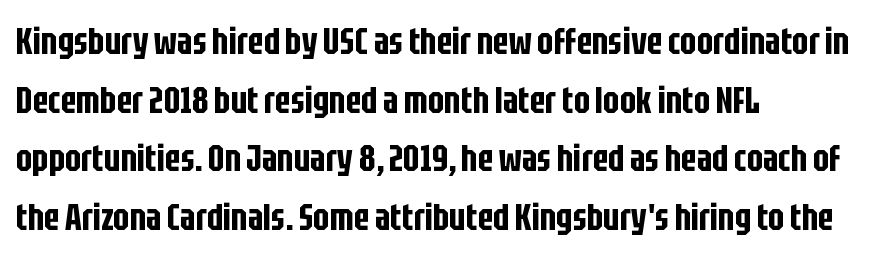
{"serif": "no", "italic": "no", "width": "condensed", "stroke_contrast": "low", "x_height": "large", "monospaced": "no", "underline": "no", "align": "left", "line_spacing": "normal", "line_spacing_ratio": 1.54, "letter_spacing": "normal", "letter_spacing_em": 0.0, "glyph_px": 38}
